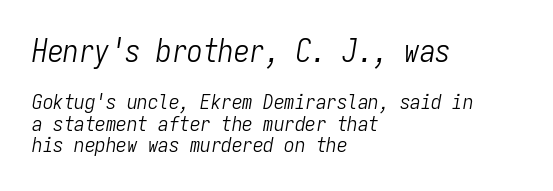
The image shows 31 px light, condensed type, italic (leaning right), monospaced; set left-aligned, tight line spacing (1.02x), normal letter spacing, not underlined; the first (top) block is 1.48x larger; low stroke contrast and a medium x-height.
